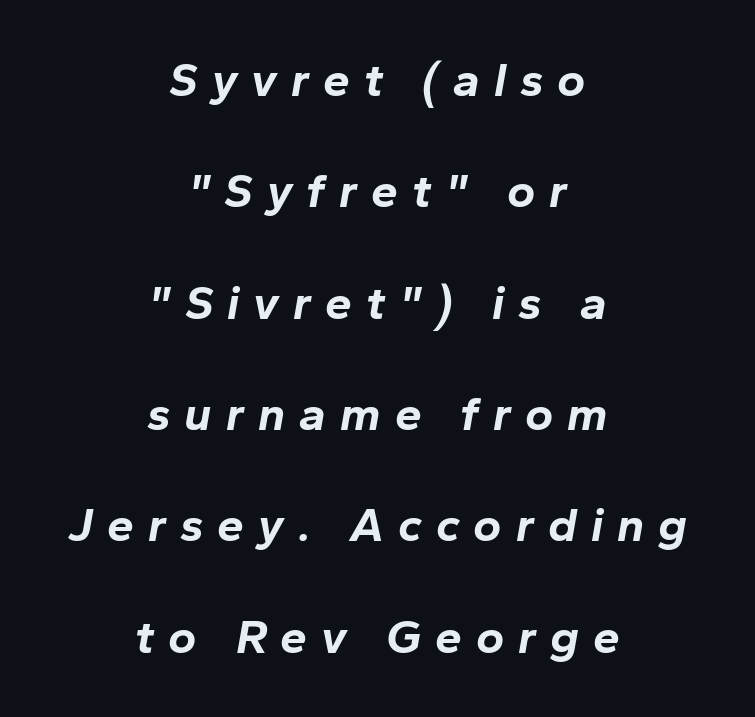
The image shows 48 px bold type, italic (leaning right); set centered, loose line spacing (2.32x), unusually wide letter spacing (+0.29 em), not underlined; low stroke contrast and a medium x-height.
